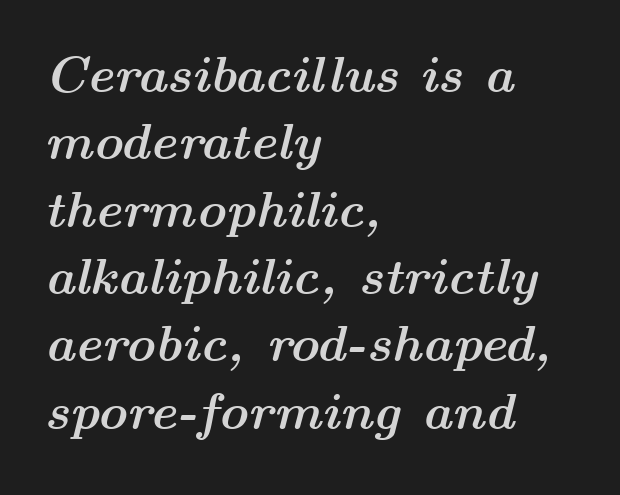
The ragged edge is on the right, which tells us the setting is flush left. The words here are not underlined. Weight: bold. Looks like regular typesetting: each glyph gets only the width it needs.
